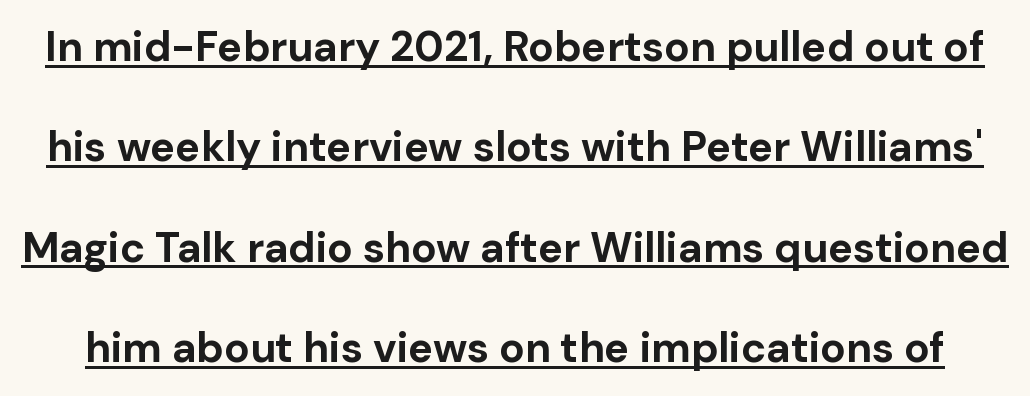
Q: Is the text bold? A: Yes.
Q: Is the text italic (slanted)? A: No, it is upright.
Q: Is the typeface a serif or a sans-serif typeface? A: Sans-serif.
Q: Is the text underlined? A: Yes.
Q: Is the spacing between letters normal or unusually wide? A: Normal.
Q: Is the spacing between lines tight, normal or loose? A: Loose.
Q: Width (condensed, normal, or wide)? A: Normal.
Q: Stroke contrast? A: Low.
Q: x-height? A: Medium.
Q: Monospaced? A: No.
